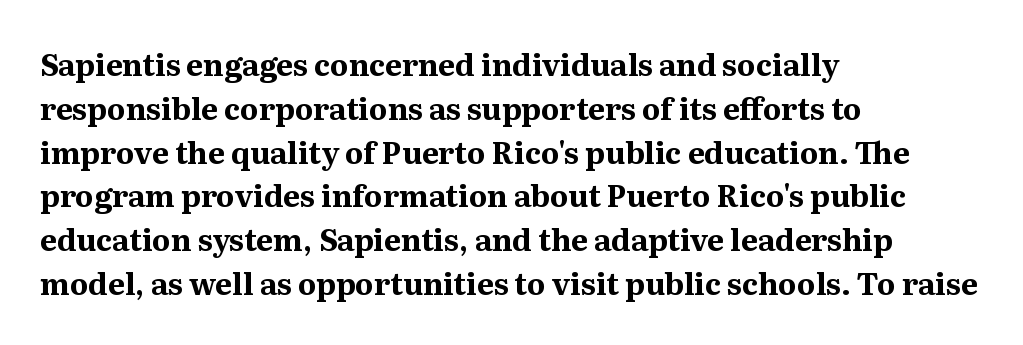
{"serif": "yes", "italic": "no", "bold": "yes", "weight": "bold", "width": "normal", "stroke_contrast": "medium", "x_height": "medium", "monospaced": "no", "underline": "no", "align": "left", "line_spacing": "normal", "line_spacing_ratio": 1.46, "letter_spacing": "normal", "letter_spacing_em": 0.0, "glyph_px": 30}
